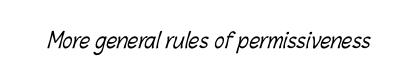
Students, note that the glyphs here touch the page at normal intervals. The typesetting does not lean heavy: it is not bold. Descender tails drop into unmarked territory.
